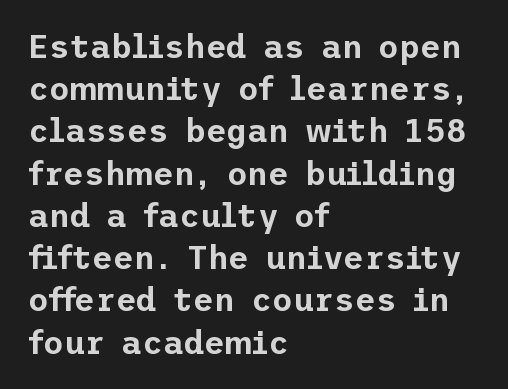
{"serif": "no", "italic": "no", "width": "normal", "stroke_contrast": "low", "x_height": "medium", "underline": "no", "align": "left", "line_spacing": "normal", "line_spacing_ratio": 1.32, "letter_spacing": "normal", "letter_spacing_em": 0.0, "glyph_px": 32}
